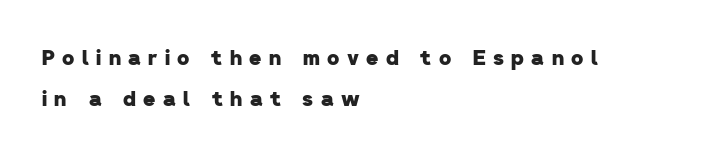
Q: Is the text bold? A: Yes.
Q: Is the text underlined? A: No.
Q: How is the paragraph aligned? A: Left-aligned.
Q: Is the spacing between letters normal or unusually wide? A: Unusually wide.
Q: Is the spacing between lines tight, normal or loose? A: Loose.
